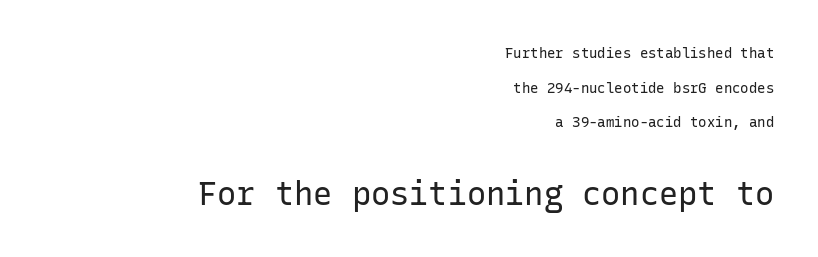
{"serif": "no", "italic": "no", "bold": "no", "weight": "regular", "width": "normal", "stroke_contrast": "low", "x_height": "medium", "monospaced": "yes", "underline": "no", "align": "right", "line_spacing": "loose", "line_spacing_ratio": 2.48, "letter_spacing": "normal", "letter_spacing_em": 0.0, "larger_block": "second", "size_ratio": 2.29, "glyph_px": 32}
